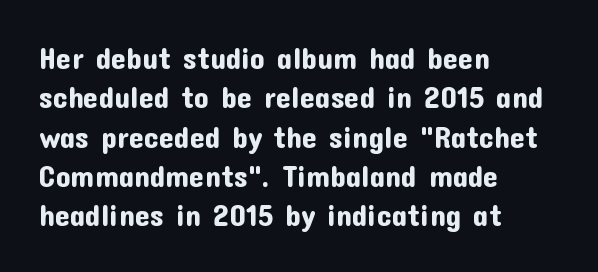
Q: Is the text italic (slanted)? A: No, it is upright.
Q: Is the typeface a serif or a sans-serif typeface? A: Sans-serif.
Q: Is the text underlined? A: No.
Q: How is the paragraph aligned? A: Left-aligned.
Q: Is the spacing between letters normal or unusually wide? A: Normal.
Q: Is the spacing between lines tight, normal or loose? A: Normal.
Q: Width (condensed, normal, or wide)? A: Normal.
Q: Stroke contrast? A: Low.
Q: x-height? A: Medium.
Q: Monospaced? A: No.
